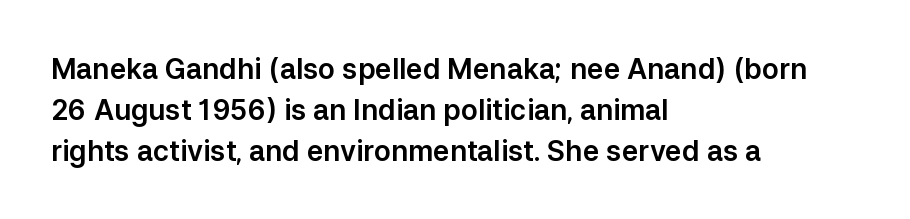
{"serif": "no", "italic": "no", "width": "normal", "stroke_contrast": "low", "x_height": "medium", "monospaced": "no", "underline": "no", "align": "left", "line_spacing": "normal", "line_spacing_ratio": 1.46, "letter_spacing": "normal", "letter_spacing_em": 0.0, "glyph_px": 28}
